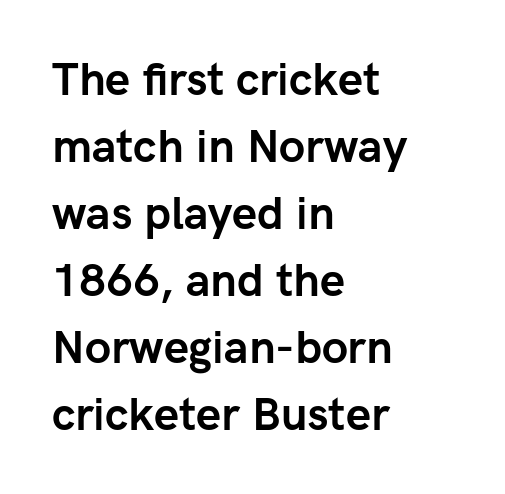
Q: Is the text bold? A: Yes.
Q: Is the text italic (slanted)? A: No, it is upright.
Q: Is the typeface a serif or a sans-serif typeface? A: Sans-serif.
Q: Is the text underlined? A: No.
Q: How is the paragraph aligned? A: Left-aligned.
Q: Is the spacing between letters normal or unusually wide? A: Normal.
Q: Is the spacing between lines tight, normal or loose? A: Normal.
Q: Width (condensed, normal, or wide)? A: Normal.
Q: Stroke contrast? A: Low.
Q: x-height? A: Medium.
Q: Monospaced? A: No.
